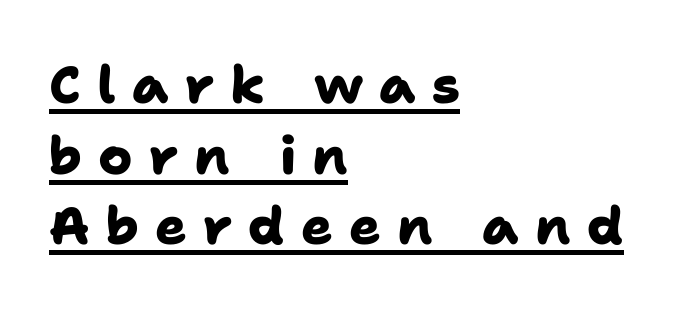
{"serif": "no", "bold": "yes", "weight": "heavy", "width": "normal", "stroke_contrast": "low", "x_height": "medium", "monospaced": "no", "underline": "yes", "align": "left", "line_spacing": "normal", "line_spacing_ratio": 1.36, "letter_spacing": "wide", "letter_spacing_em": 0.31, "glyph_px": 52}
